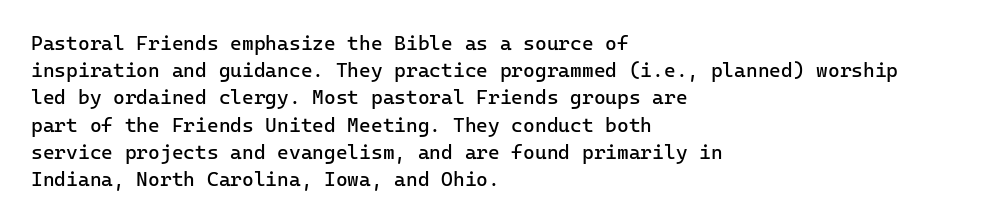
Q: Is the text bold? A: No.
Q: Is the text italic (slanted)? A: No, it is upright.
Q: Is the text underlined? A: No.
Q: How is the paragraph aligned? A: Left-aligned.
Q: Is the spacing between letters normal or unusually wide? A: Normal.
Q: Is the spacing between lines tight, normal or loose? A: Normal.
